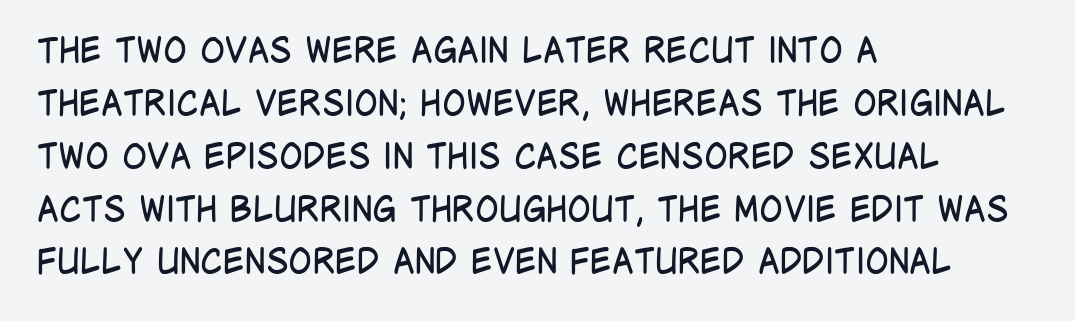
{"serif": "no", "italic": "no", "bold": "no", "weight": "regular", "width": "condensed", "stroke_contrast": "low", "x_height": "large", "monospaced": "no", "underline": "no", "align": "left", "line_spacing": "normal", "line_spacing_ratio": 1.51, "letter_spacing": "normal", "letter_spacing_em": 0.0, "glyph_px": 35}
